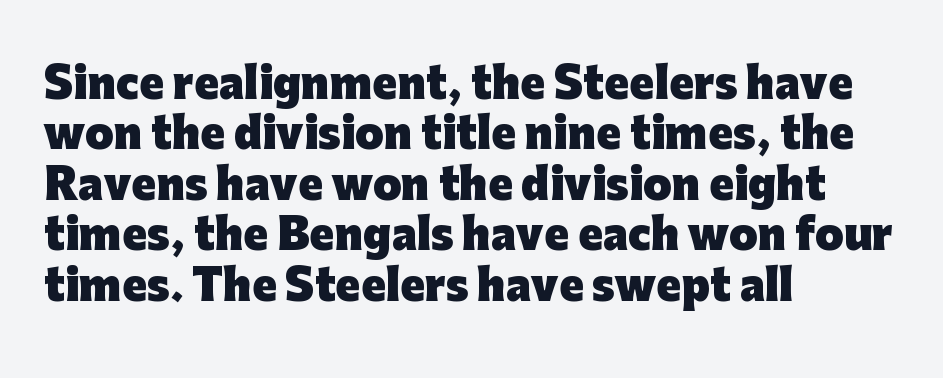
{"serif": "no", "italic": "no", "bold": "yes", "weight": "heavy", "width": "normal", "stroke_contrast": "low", "x_height": "medium", "monospaced": "no", "underline": "no", "align": "left", "line_spacing_ratio": 1.23, "letter_spacing": "normal", "letter_spacing_em": 0.0, "glyph_px": 41}
